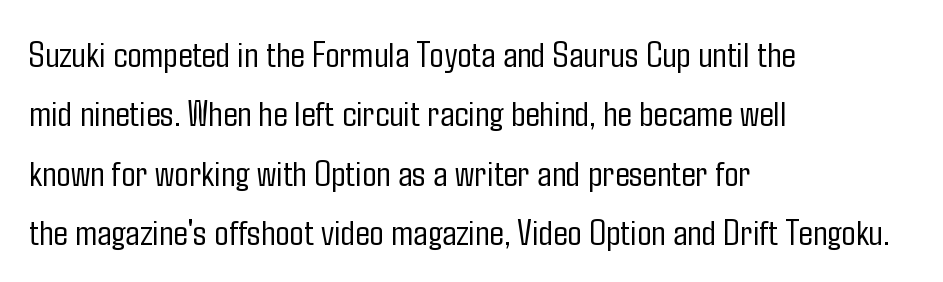
Nothing unusual about the tracking: characters are spaced as the font intends. Do the characters align in a grid? No, the font is proportional. The axis of the letterforms is exactly vertical. Leftover space on each line is placed entirely after the last word.
